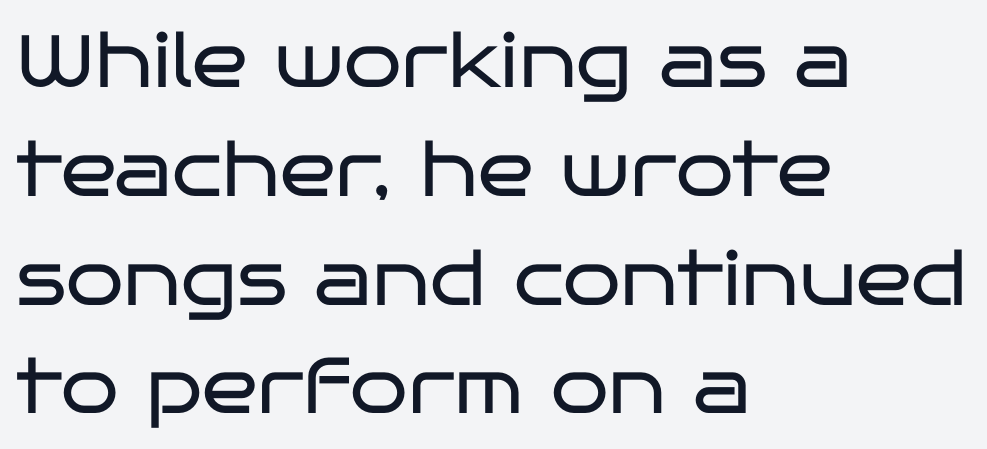
In terms of letterform style, serifs are entirely absent. Whoever set this chose a conventional vertical rhythm. What stands out about the letter spacing? Nothing — it is the standard amount. The strip under each line holds only bare page. Style check: upright.
